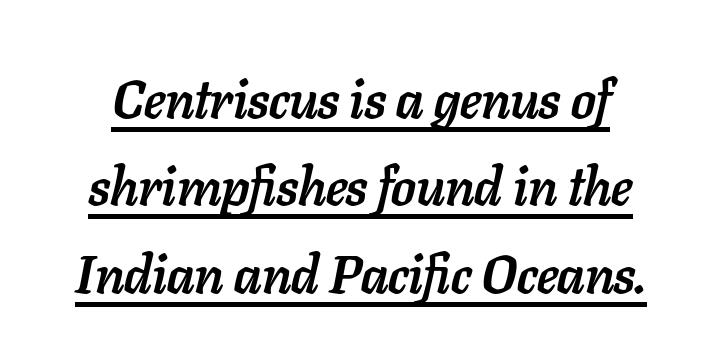
The image shows 53 px semibold type, italic (leaning right); set normal line spacing (1.65x), normal letter spacing, underlined; low stroke contrast and a medium x-height.
